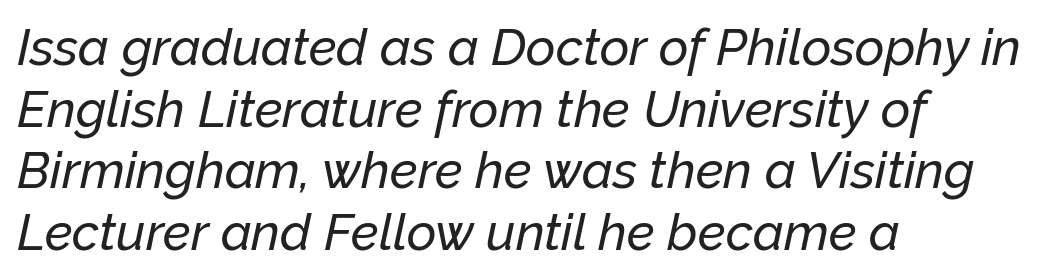
The image shows 51 px text type, italic (leaning right); set left-aligned, line spacing 1.21x, normal letter spacing, not underlined; low stroke contrast and a medium x-height.
